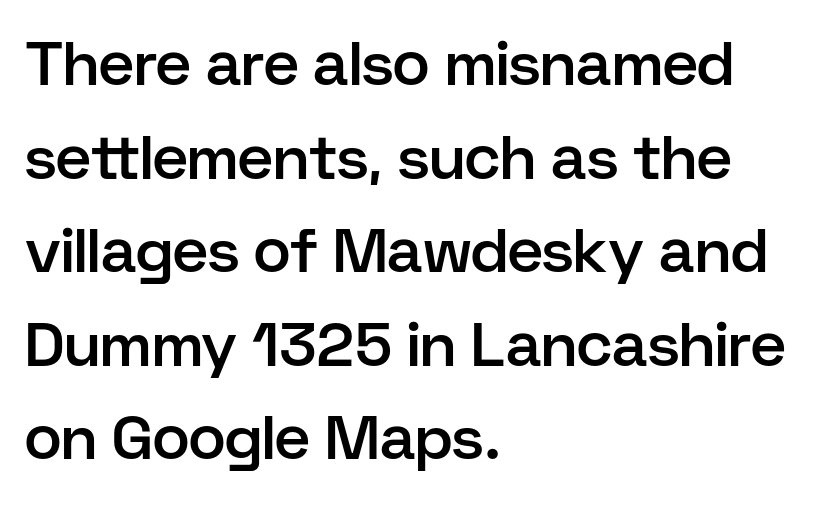
The designer went with a sans here, leaving each stem footless. Spacing between characters is what you'd get straight out of the box. Regular leading. The words here are not underlined.
